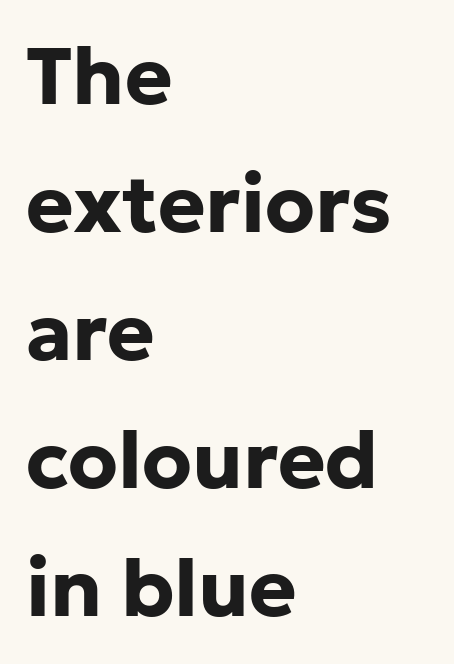
The image shows 80 px bold sans-serif type, upright; set left-aligned, normal line spacing (1.6x), normal letter spacing, not underlined; low stroke contrast and a medium x-height.
